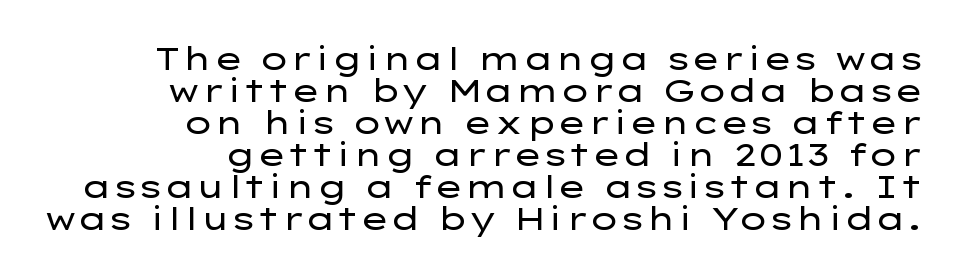
The image shows 32 px regular-weight, wide sans-serif type, upright; set right-aligned, tight line spacing (1.0x), normal letter spacing, not underlined; low stroke contrast and a medium x-height.
